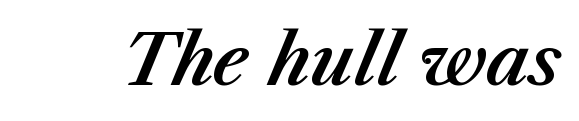
Honestly, there is no underline to notice here at all. If you drew a line through each stem, it would be angled. The face used here is proportionally spaced, like ordinary book or web type. How are the letters spaced? Ordinarily, with no added tracking.
